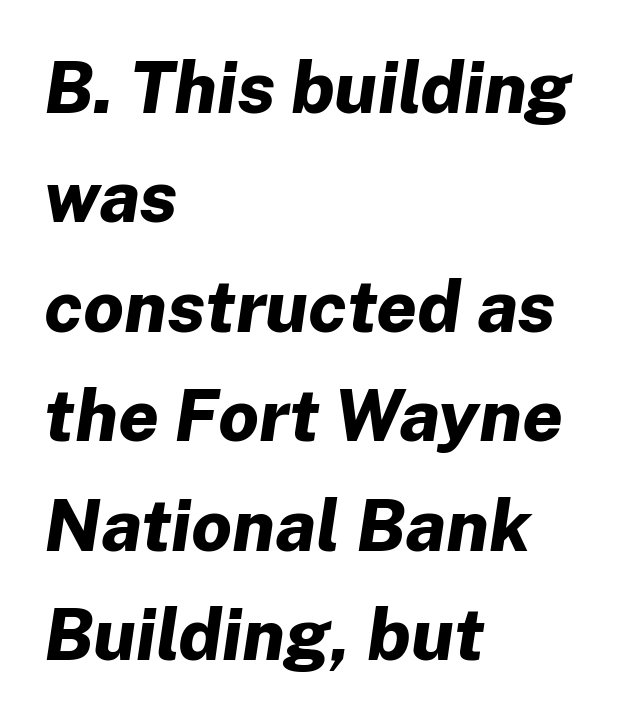
Q: Is the text bold? A: Yes.
Q: Is the text italic (slanted)? A: Yes, it leans right by about 8 degrees.
Q: Is the text underlined? A: No.
Q: How is the paragraph aligned? A: Left-aligned.
Q: Is the spacing between letters normal or unusually wide? A: Normal.
Q: Is the spacing between lines tight, normal or loose? A: Normal.
Q: Width (condensed, normal, or wide)? A: Normal.
Q: Stroke contrast? A: Low.
Q: x-height? A: Medium.
Q: Monospaced? A: No.
